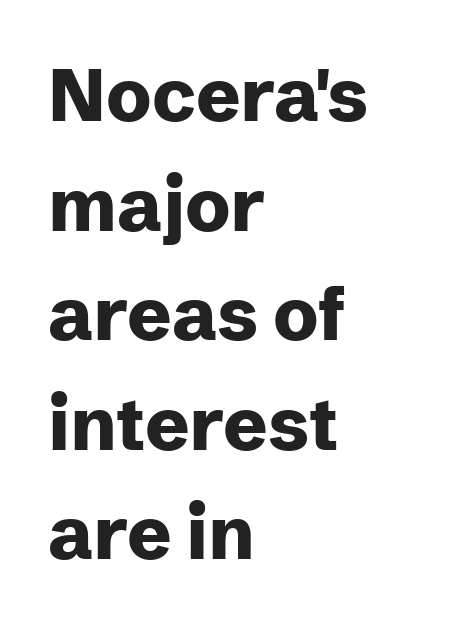
Q: Is the text bold? A: Yes.
Q: Is the text italic (slanted)? A: No, it is upright.
Q: Is the typeface a serif or a sans-serif typeface? A: Sans-serif.
Q: Is the text underlined? A: No.
Q: How is the paragraph aligned? A: Left-aligned.
Q: Is the spacing between letters normal or unusually wide? A: Normal.
Q: Is the spacing between lines tight, normal or loose? A: Normal.
Q: Width (condensed, normal, or wide)? A: Normal.
Q: Stroke contrast? A: Low.
Q: x-height? A: Medium.
Q: Monospaced? A: No.
